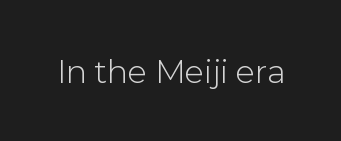
The passage shown is not bold in any degree. The typeface chosen for these lines omits serifs. The passage shown is typed in a proportional face where columns would drift. Beneath every word, the page is bare. No italicization has been applied; the sample stays upright.
